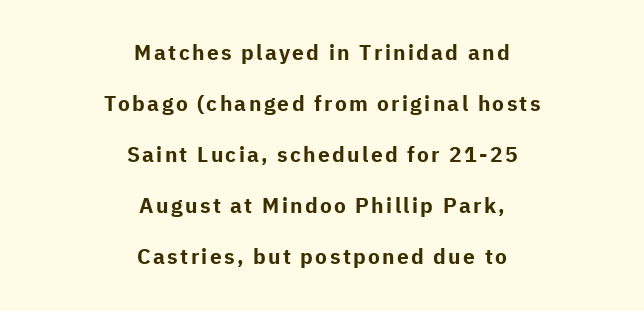
{"italic": "no", "bold": "yes", "underline": "no", "align": "center", "line_spacing": "loose", "line_spacing_ratio": 2.43, "glyph_px": 21}
